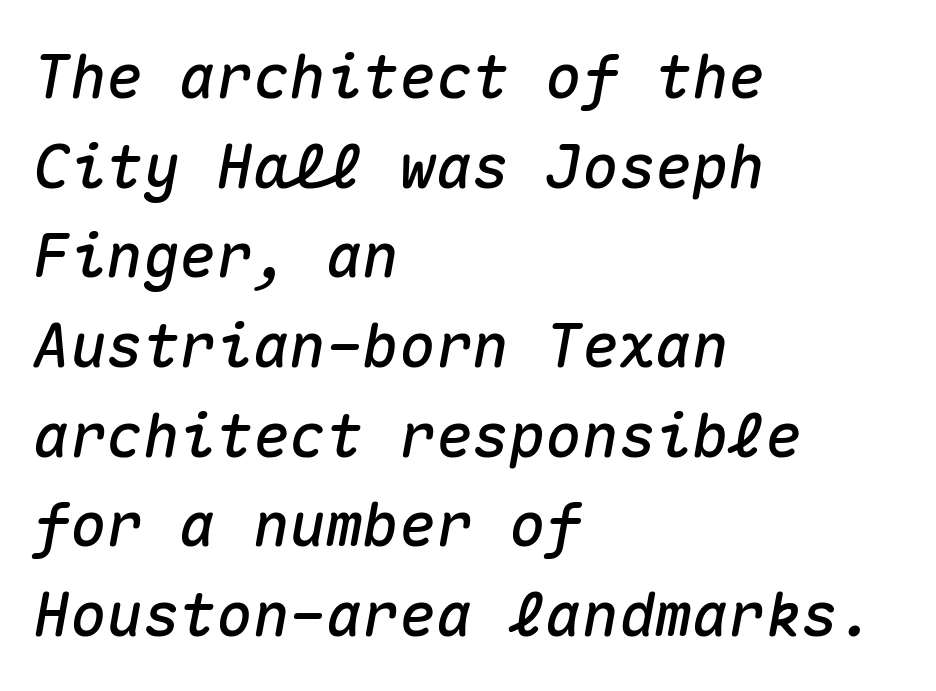
The image shows 61 px text type, italic (leaning right), monospaced; set left-aligned, normal line spacing (1.47x), normal letter spacing, not underlined; medium stroke contrast and a medium x-height.
